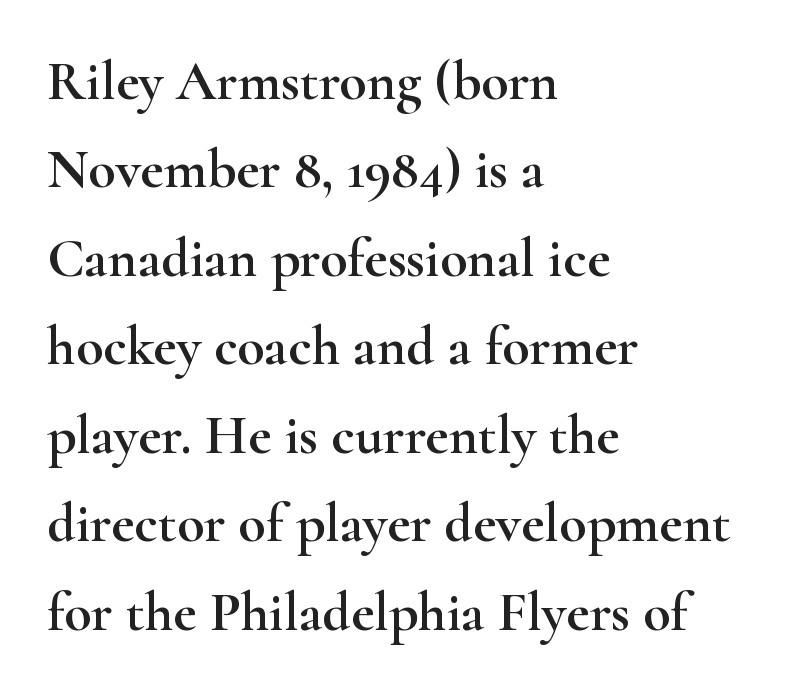
Q: Is the text italic (slanted)? A: No, it is upright.
Q: Is the typeface a serif or a sans-serif typeface? A: Serif.
Q: Is the text underlined? A: No.
Q: How is the paragraph aligned? A: Left-aligned.
Q: Is the spacing between letters normal or unusually wide? A: Normal.
Q: Is the spacing between lines tight, normal or loose? A: Normal.
Q: Width (condensed, normal, or wide)? A: Wide.
Q: Stroke contrast? A: High.
Q: x-height? A: Small.
Q: Monospaced? A: No.
